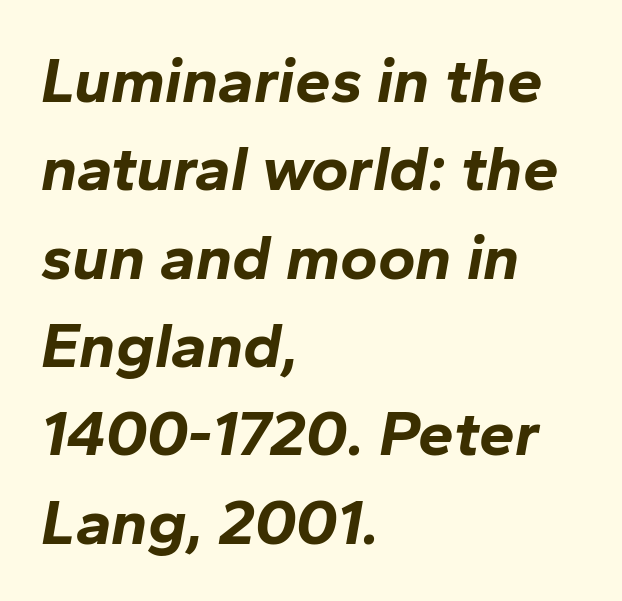
Q: Is the text bold? A: Yes.
Q: Is the text italic (slanted)? A: Yes, it leans right by about 10 degrees.
Q: Is the text underlined? A: No.
Q: How is the paragraph aligned? A: Left-aligned.
Q: Is the spacing between letters normal or unusually wide? A: Normal.
Q: Is the spacing between lines tight, normal or loose? A: Normal.
Q: Width (condensed, normal, or wide)? A: Normal.
Q: Stroke contrast? A: Low.
Q: x-height? A: Medium.
Q: Monospaced? A: No.
